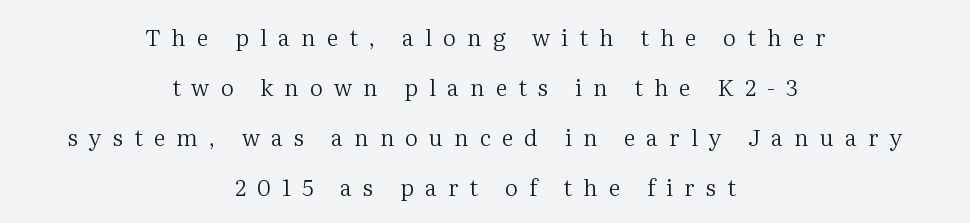
The typesetter chose a symmetrical, centered arrangement here. Is this a heavy cut? Hardly; it is regular or lighter. The area under the type is left untouched. The letters are spread apart with noticeably loose tracking. Posture: vertical. Is there much room between lines? Yes — plenty of vertical air separates them.
